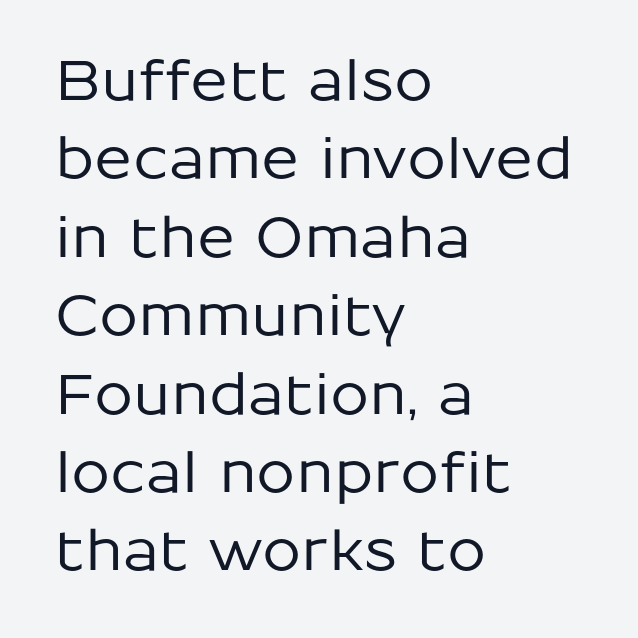
The image shows 56 px sans-serif type, upright; set left-aligned, normal line spacing (1.4x), normal letter spacing, not underlined; low stroke contrast and a medium x-height.
